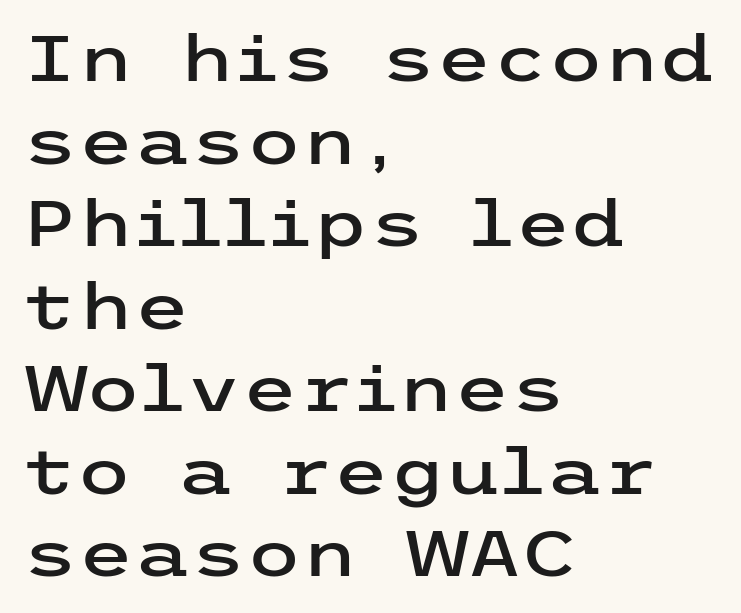
Q: Is the text italic (slanted)? A: No, it is upright.
Q: Is the typeface a serif or a sans-serif typeface? A: Sans-serif.
Q: Is the text underlined? A: No.
Q: How is the paragraph aligned? A: Left-aligned.
Q: Is the spacing between letters normal or unusually wide? A: Normal.
Q: Is the spacing between lines tight, normal or loose? A: Normal.
Q: Width (condensed, normal, or wide)? A: Wide.
Q: Stroke contrast? A: Low.
Q: x-height? A: Medium.
